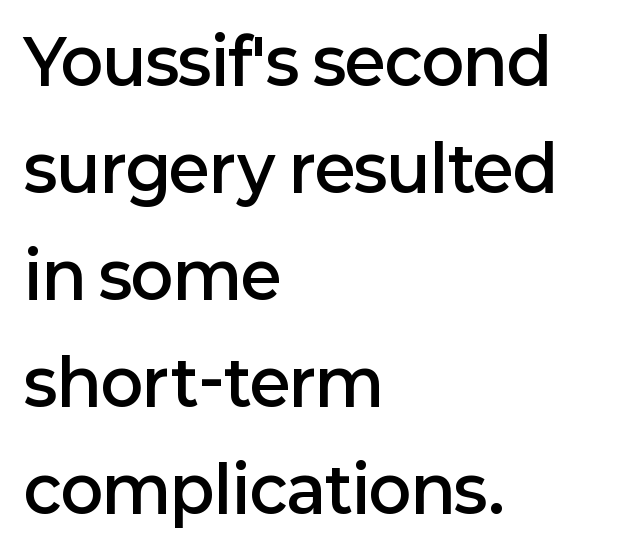
The image shows 63 px semibold sans-serif type, upright; set left-aligned, normal line spacing (1.7x), normal letter spacing, not underlined; low stroke contrast and a medium x-height.
